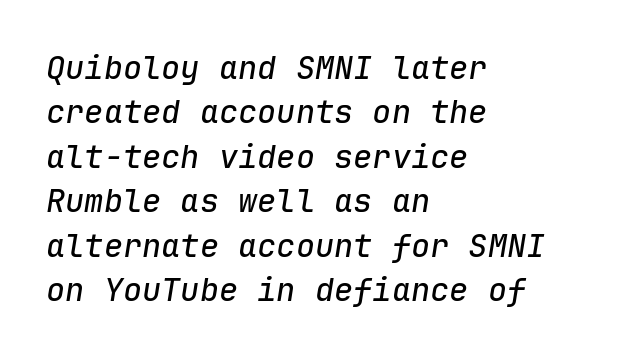
Q: Is the text italic (slanted)? A: Yes, it leans right by about 9 degrees.
Q: Is the text underlined? A: No.
Q: How is the paragraph aligned? A: Left-aligned.
Q: Is the spacing between letters normal or unusually wide? A: Normal.
Q: Is the spacing between lines tight, normal or loose? A: Normal.
Q: Width (condensed, normal, or wide)? A: Normal.
Q: Stroke contrast? A: Low.
Q: x-height? A: Medium.
Q: Monospaced? A: Yes.
